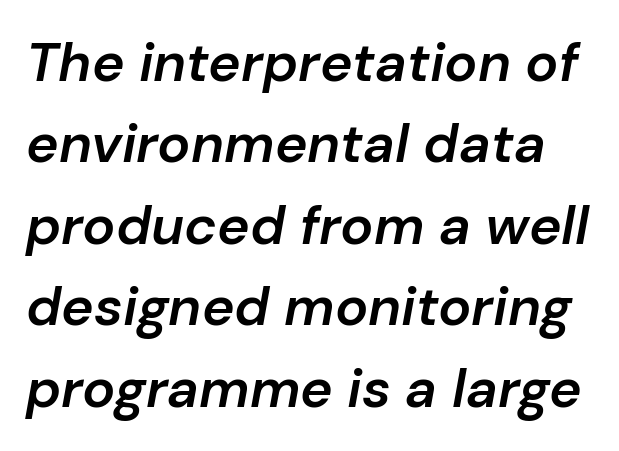
{"italic": "yes", "lean": "right", "slant_degrees": 10, "bold": "semi", "weight": "semibold", "width": "normal", "stroke_contrast": "low", "x_height": "medium", "monospaced": "no", "underline": "no", "line_spacing": "normal", "line_spacing_ratio": 1.48, "letter_spacing": "normal", "letter_spacing_em": 0.0, "glyph_px": 55}
